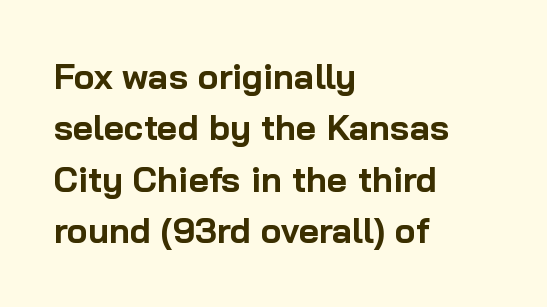
{"serif": "no", "italic": "no", "bold": "yes", "weight": "bold", "width": "normal", "stroke_contrast": "low", "x_height": "medium", "monospaced": "no", "underline": "no", "align": "left", "line_spacing": "normal", "line_spacing_ratio": 1.47, "letter_spacing": "normal", "letter_spacing_em": 0.0, "glyph_px": 35}
